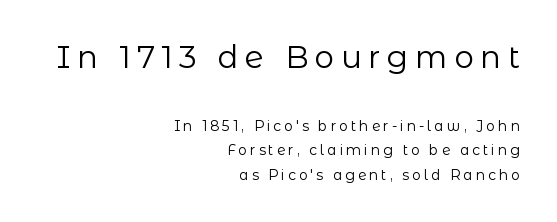
{"serif": "no", "italic": "no", "bold": "no", "weight": "regular", "width": "normal", "stroke_contrast": "low", "x_height": "medium", "monospaced": "no", "underline": "no", "align": "right", "line_spacing_ratio": 1.77, "letter_spacing": "wide", "letter_spacing_em": 0.21, "larger_block": "first", "size_ratio": 2.21, "glyph_px": 31}
